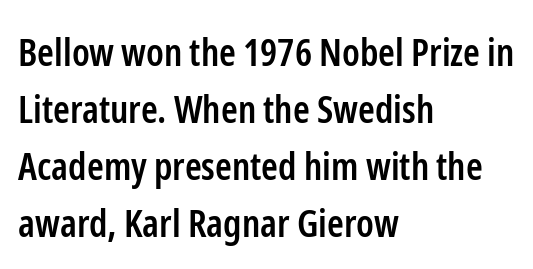
Style check: upright. Does extra space separate the letters? No, they use regular spacing. Stems and bowls a touch heavier than normal — semibold. Typographically, this falls in the sans-serif category. Words float on clear page, feet unadorned. Baseline-to-baseline distance is the conventional proportion of letter height.
